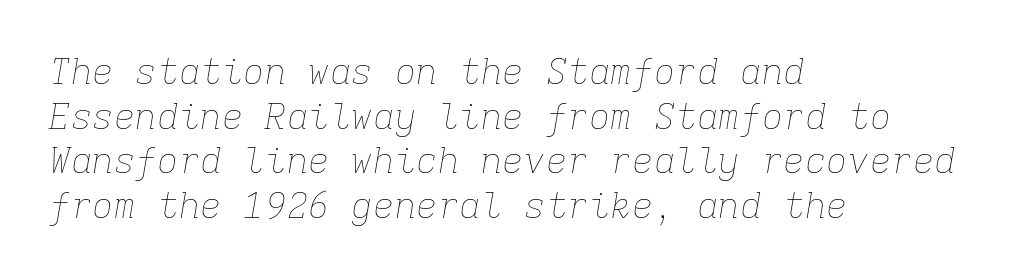
You can tell it's italic because the verticals aren't actually vertical. Check under the words: just untouched page. Fixed-width glyphs throughout — classic coding-font behaviour. A student would call this left alignment; a typographer would say flush left, rag right. Letter spacing: default.
